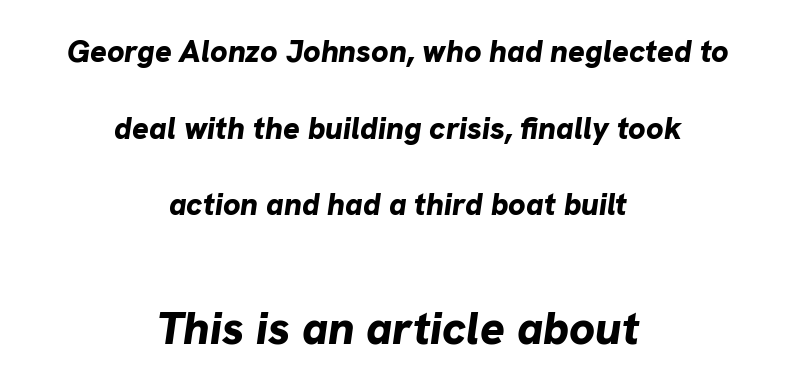
{"italic": "yes", "lean": "right", "slant_degrees": 8, "bold": "yes", "weight": "bold", "width": "normal", "stroke_contrast": "low", "x_height": "medium", "monospaced": "no", "underline": "no", "align": "center", "line_spacing": "loose", "line_spacing_ratio": 2.47, "letter_spacing": "normal", "letter_spacing_em": 0.0, "larger_block": "second", "size_ratio": 1.48, "glyph_px": 46}
